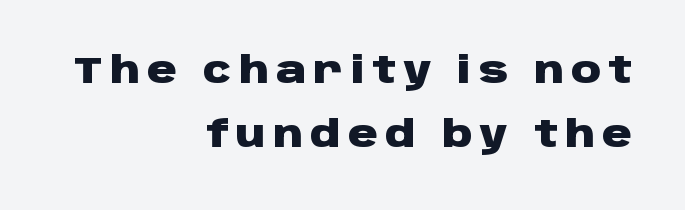
{"serif": "no", "italic": "no", "bold": "yes", "weight": "heavy", "width": "wide", "stroke_contrast": "low", "x_height": "large", "monospaced": "no", "underline": "no", "align": "right", "line_spacing_ratio": 1.74, "letter_spacing": "wide", "letter_spacing_em": 0.2, "glyph_px": 37}
